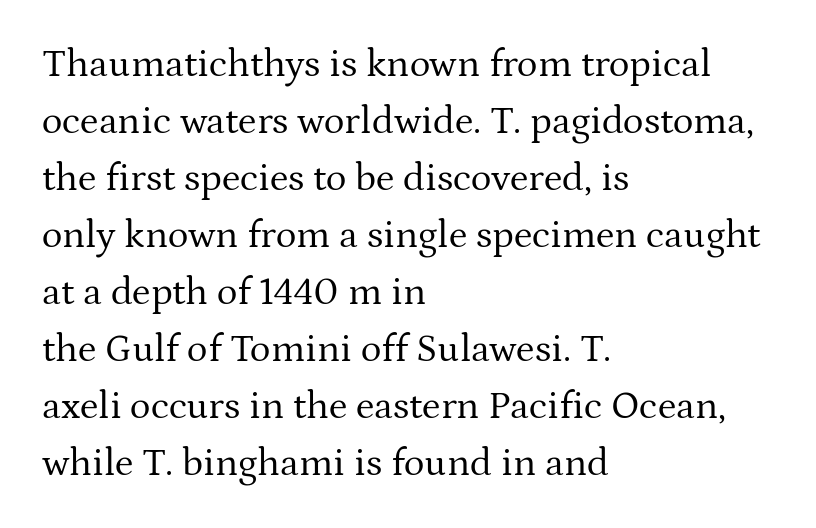
{"serif": "yes", "italic": "no", "bold": "no", "weight": "regular", "width": "normal", "stroke_contrast": "medium", "x_height": "medium", "monospaced": "no", "underline": "no", "align": "left", "line_spacing": "normal", "line_spacing_ratio": 1.46, "letter_spacing": "normal", "letter_spacing_em": 0.0, "glyph_px": 39}
